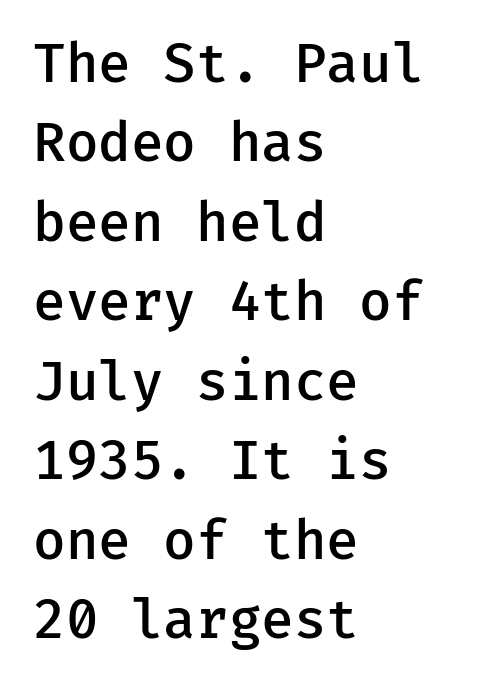
Q: Is the text bold? A: Semi-bold.
Q: Is the text italic (slanted)? A: No, it is upright.
Q: Is the typeface a serif or a sans-serif typeface? A: Sans-serif.
Q: Is the text underlined? A: No.
Q: How is the paragraph aligned? A: Left-aligned.
Q: Is the spacing between letters normal or unusually wide? A: Normal.
Q: Is the spacing between lines tight, normal or loose? A: Normal.
Q: Width (condensed, normal, or wide)? A: Normal.
Q: Stroke contrast? A: Low.
Q: x-height? A: Medium.
Q: Monospaced? A: Yes.
